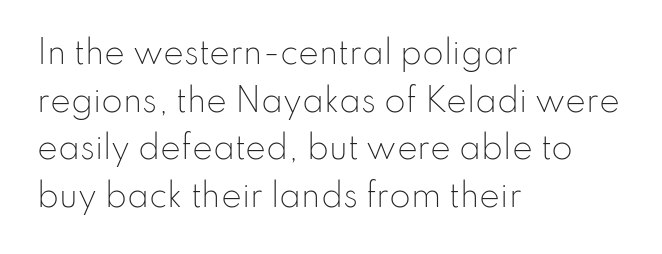
The gap between lines stays unmarked. One glance says typical: line gaps are just what's usual. The font is comparable to plain body text, perhaps lighter. Check where the strokes stop: nothing finishes them off — pure sans.
